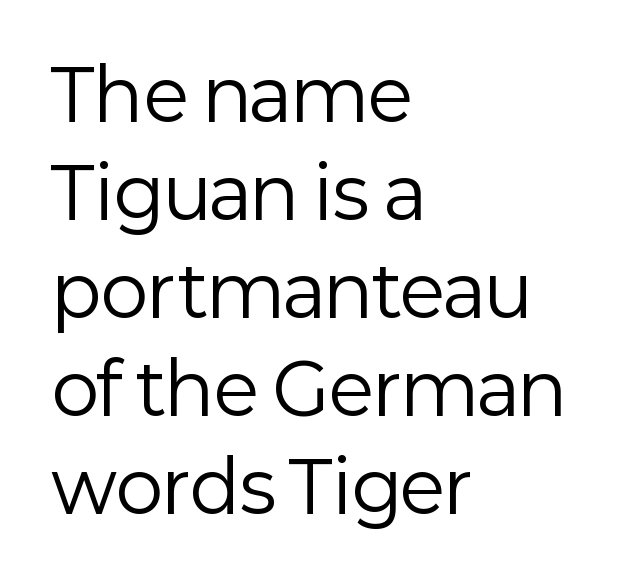
{"serif": "no", "italic": "no", "bold": "no", "weight": "regular", "width": "normal", "stroke_contrast": "low", "x_height": "medium", "monospaced": "no", "underline": "no", "align": "left", "line_spacing": "normal", "line_spacing_ratio": 1.38, "letter_spacing": "normal", "letter_spacing_em": 0.0, "glyph_px": 71}
